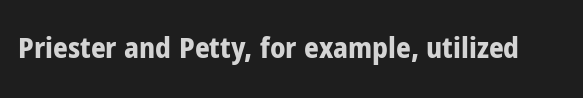
Q: Is the text bold? A: Yes.
Q: Is the text italic (slanted)? A: No, it is upright.
Q: Is the typeface a serif or a sans-serif typeface? A: Sans-serif.
Q: Is the text underlined? A: No.
Q: Is the spacing between letters normal or unusually wide? A: Normal.
Q: Width (condensed, normal, or wide)? A: Condensed.
Q: Stroke contrast? A: Low.
Q: x-height? A: Medium.
Q: Monospaced? A: No.
